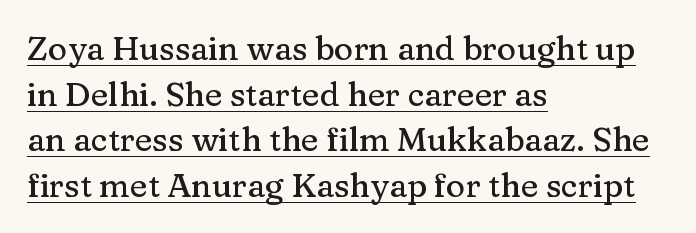
A typesetter would call this zero additional tracking. A roman cut, with each character standing at attention. Are there feet on the stems? There are — it's a serif. Students, observe the line beneath the letters — that is underlining. The passage shown is typed in a proportional face where columns would drift.
